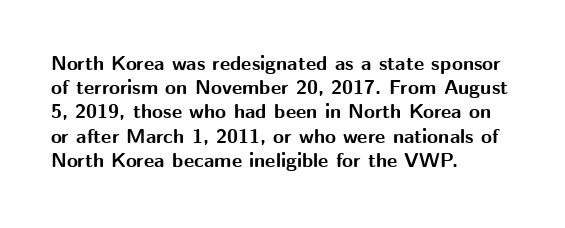
Q: Is the text bold? A: Yes.
Q: Is the text italic (slanted)? A: No, it is upright.
Q: Is the text underlined? A: No.
Q: How is the paragraph aligned? A: Left-aligned.
Q: Is the spacing between letters normal or unusually wide? A: Normal.
